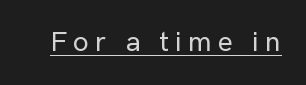
Q: Is the text italic (slanted)? A: No, it is upright.
Q: Is the typeface a serif or a sans-serif typeface? A: Sans-serif.
Q: Is the text underlined? A: Yes.
Q: Is the spacing between letters normal or unusually wide? A: Unusually wide.
Q: Width (condensed, normal, or wide)? A: Normal.
Q: Stroke contrast? A: Low.
Q: x-height? A: Medium.
Q: Monospaced? A: No.
